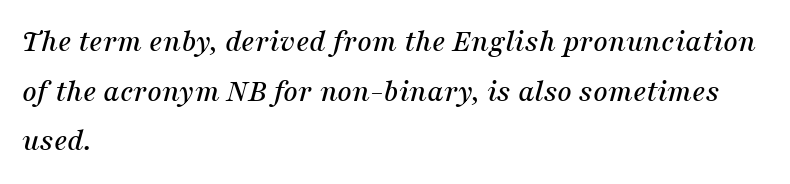
How would I describe the line gaps? Plain and ordinary. The lines in this sample share a left origin and differ only in where they stop. This sample uses an oblique cut, with every glyph tilted off the vertical. In terms of letterform style, serifs are clearly present. Each letter keeps its own natural width here, so spacing adapts to shape. Observe the ordinary spacing: letters are neighbours, not strangers.
